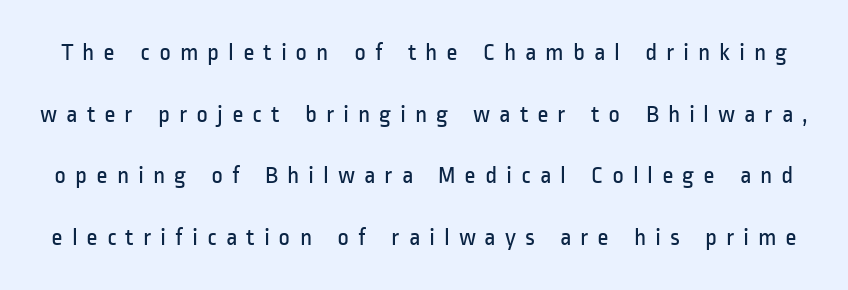
Q: Is the text bold? A: No.
Q: Is the text italic (slanted)? A: No, it is upright.
Q: Is the text underlined? A: No.
Q: Is the spacing between letters normal or unusually wide? A: Unusually wide.
Q: Is the spacing between lines tight, normal or loose? A: Loose.
